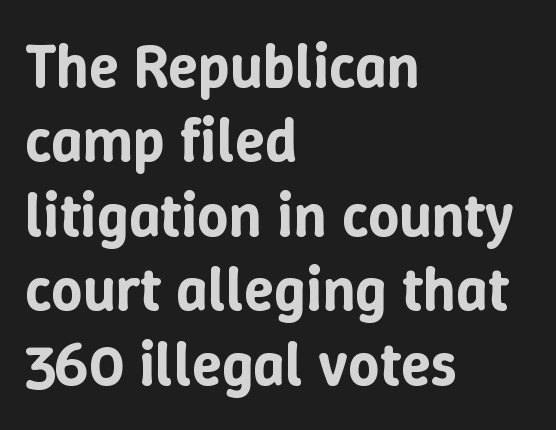
The image shows 61 px text type, upright; set left-aligned, line spacing 1.22x, normal letter spacing, not underlined; low stroke contrast and a medium x-height.
